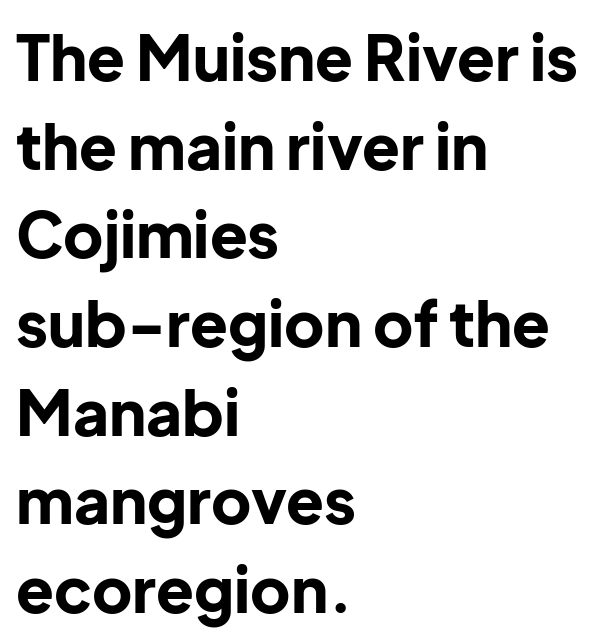
Q: Is the text bold? A: Yes.
Q: Is the text italic (slanted)? A: No, it is upright.
Q: Is the typeface a serif or a sans-serif typeface? A: Sans-serif.
Q: Is the text underlined? A: No.
Q: How is the paragraph aligned? A: Left-aligned.
Q: Is the spacing between letters normal or unusually wide? A: Normal.
Q: Is the spacing between lines tight, normal or loose? A: Normal.
Q: Width (condensed, normal, or wide)? A: Normal.
Q: Stroke contrast? A: Low.
Q: x-height? A: Medium.
Q: Monospaced? A: No.
